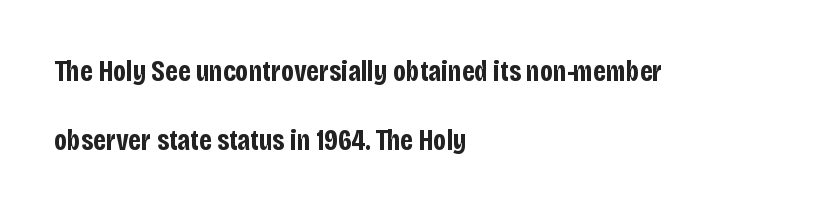
The image shows 29 px bold, condensed sans-serif type, upright; set left-aligned, loose line spacing (2.37x), normal letter spacing, not underlined; low stroke contrast and a large x-height.
